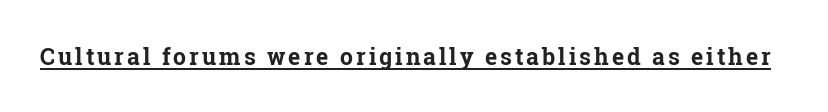
Q: Is the text bold? A: Yes.
Q: Is the text italic (slanted)? A: No, it is upright.
Q: Is the text underlined? A: Yes.
